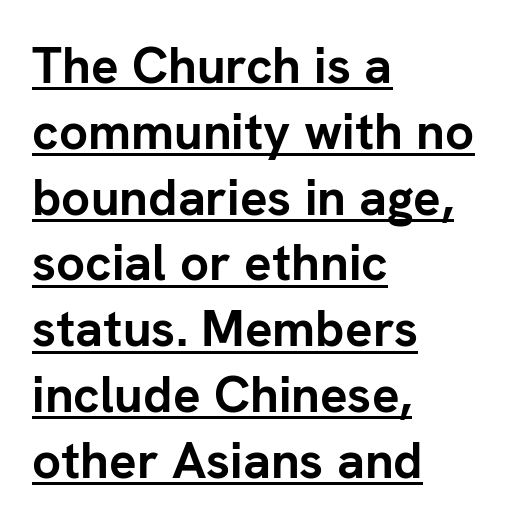
{"serif": "no", "italic": "no", "bold": "yes", "weight": "semibold", "width": "normal", "stroke_contrast": "low", "x_height": "medium", "monospaced": "no", "underline": "yes", "align": "left", "line_spacing": "normal", "line_spacing_ratio": 1.29, "letter_spacing": "normal", "letter_spacing_em": 0.0, "glyph_px": 51}
